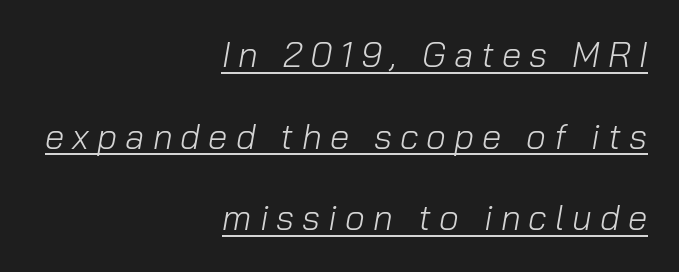
{"italic": "yes", "lean": "right", "slant_degrees": 10, "bold": "no", "weight": "light", "width": "normal", "stroke_contrast": "low", "x_height": "medium", "monospaced": "no", "underline": "yes", "align": "right", "line_spacing": "loose", "line_spacing_ratio": 2.33, "letter_spacing": "wide", "letter_spacing_em": 0.23, "glyph_px": 35}
